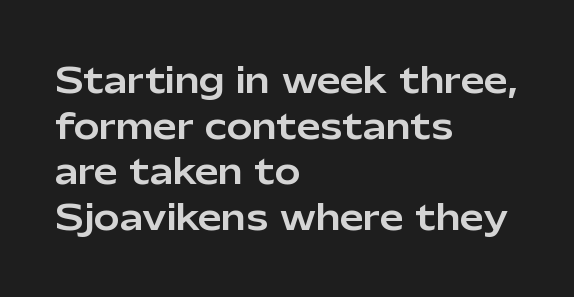
Q: Is the text italic (slanted)? A: No, it is upright.
Q: Is the typeface a serif or a sans-serif typeface? A: Sans-serif.
Q: Is the text underlined? A: No.
Q: How is the paragraph aligned? A: Left-aligned.
Q: Is the spacing between letters normal or unusually wide? A: Normal.
Q: Is the spacing between lines tight, normal or loose? A: Normal.
Q: Width (condensed, normal, or wide)? A: Normal.
Q: Stroke contrast? A: Low.
Q: x-height? A: Medium.
Q: Monospaced? A: No.
